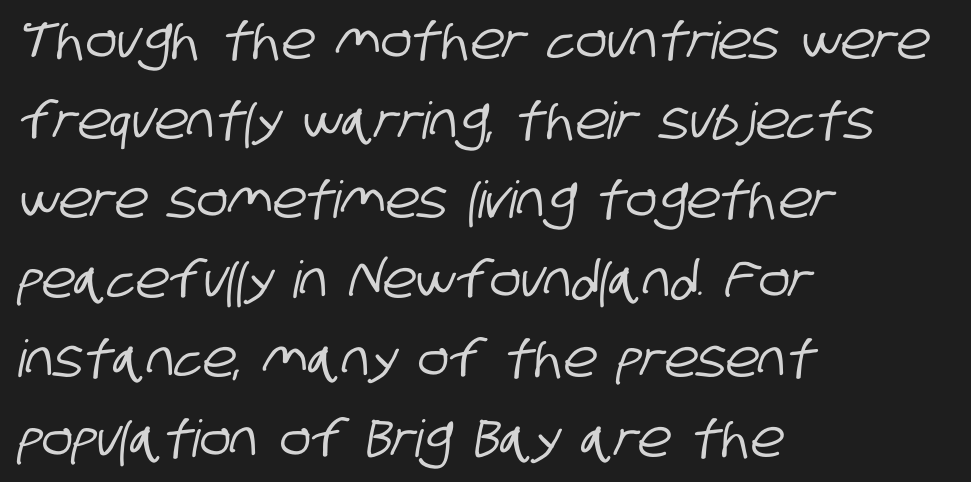
The image shows 51 px condensed sans-serif type; set left-aligned, normal line spacing (1.56x), normal letter spacing, not underlined; low stroke contrast and a large x-height.
